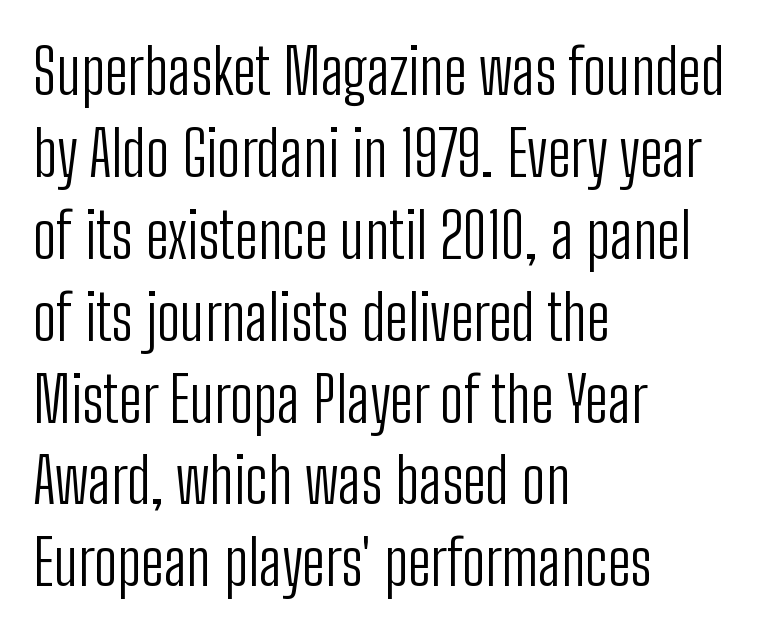
The image shows 63 px light, condensed sans-serif type, upright; set left-aligned, normal line spacing (1.3x), normal letter spacing, not underlined; low stroke contrast and a medium x-height.
